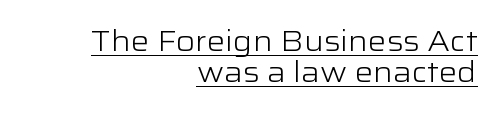
Every character sits straight up, as roman type does. Leftover space on each line is placed entirely before the opening word. Vertically, the passage feels compressed, each row crowding the next. Honestly, the underline is the first thing you notice here. This sample uses plain, unmodified letter spacing.
